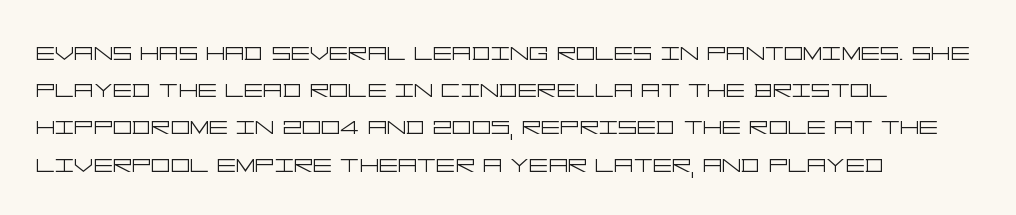
The image shows 30 px light, wide sans-serif type, upright; set left-aligned, line spacing 1.24x, normal letter spacing, not underlined; low stroke contrast and a large x-height.
